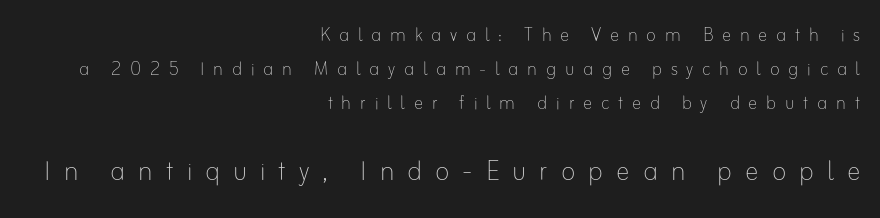
Q: Is the text bold? A: No.
Q: Is the text italic (slanted)? A: No, it is upright.
Q: Is the text underlined? A: No.
Q: How is the paragraph aligned? A: Right-aligned.
Q: Is the spacing between letters normal or unusually wide? A: Unusually wide.
Q: Is the spacing between lines tight, normal or loose? A: Normal.
Q: Which block of text is set in a larger size, the first (top) or the second (bottom)? A: The second (bottom) one.
Q: Width (condensed, normal, or wide)? A: Normal.
Q: Stroke contrast? A: Low.
Q: x-height? A: Small.
Q: Monospaced? A: No.
